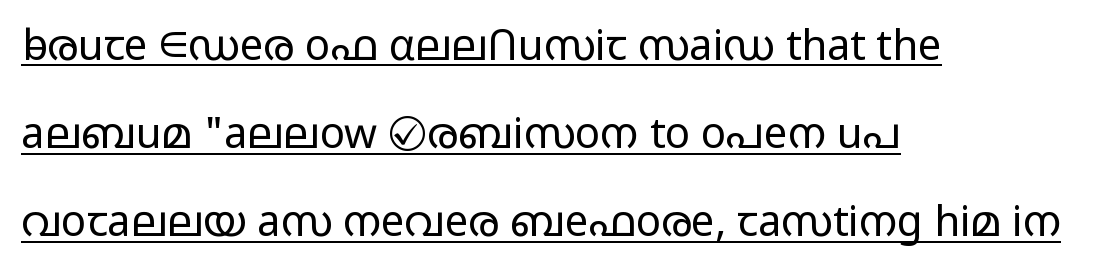
Q: Is the text bold? A: No.
Q: Is the text italic (slanted)? A: No, it is upright.
Q: Is the typeface a serif or a sans-serif typeface? A: Sans-serif.
Q: Is the text underlined? A: Yes.
Q: How is the paragraph aligned? A: Left-aligned.
Q: Is the spacing between letters normal or unusually wide? A: Normal.
Q: Is the spacing between lines tight, normal or loose? A: Loose.
Q: Width (condensed, normal, or wide)? A: Wide.
Q: Stroke contrast? A: Low.
Q: x-height? A: Medium.
Q: Monospaced? A: No.
